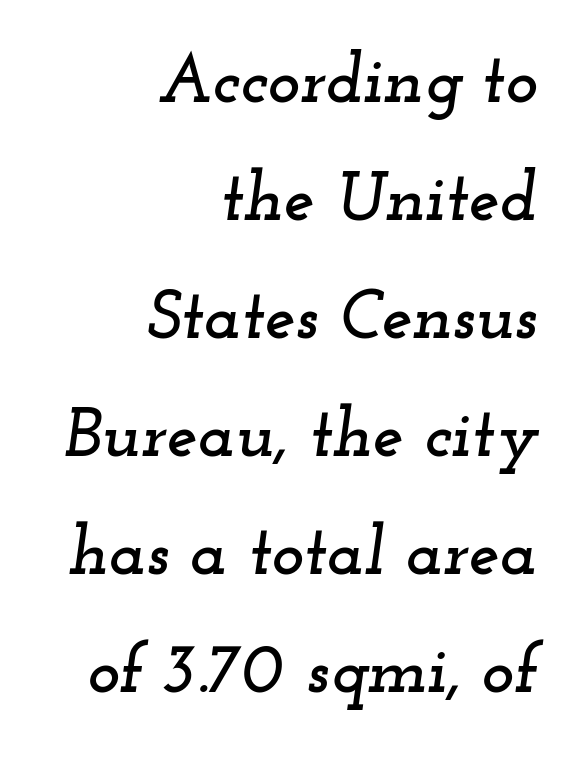
Q: Is the text italic (slanted)? A: Yes, it leans right by about 12 degrees.
Q: Is the typeface a serif or a sans-serif typeface? A: Serif.
Q: Is the text underlined? A: No.
Q: How is the paragraph aligned? A: Right-aligned.
Q: Is the spacing between letters normal or unusually wide? A: Normal.
Q: Width (condensed, normal, or wide)? A: Wide.
Q: Stroke contrast? A: Low.
Q: x-height? A: Small.
Q: Monospaced? A: No.
